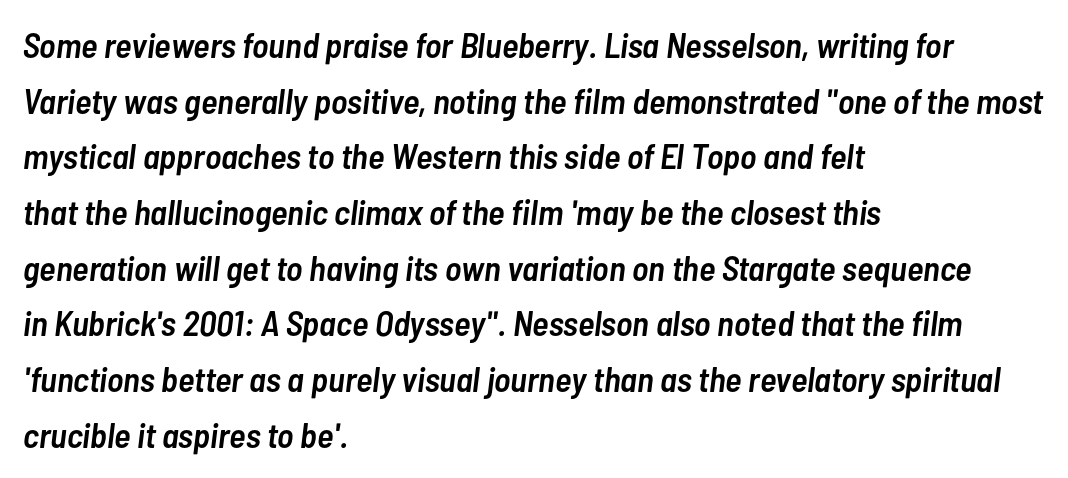
Caption: standard tracking, unaltered. Character widths vary here, with narrow letters taking less room than wide ones. Leading: standard. What weight is shown? A semibold, between regular and bold. The typesetter chose a ragged-right arrangement here. Only glyphs here, with clear space below each row.
